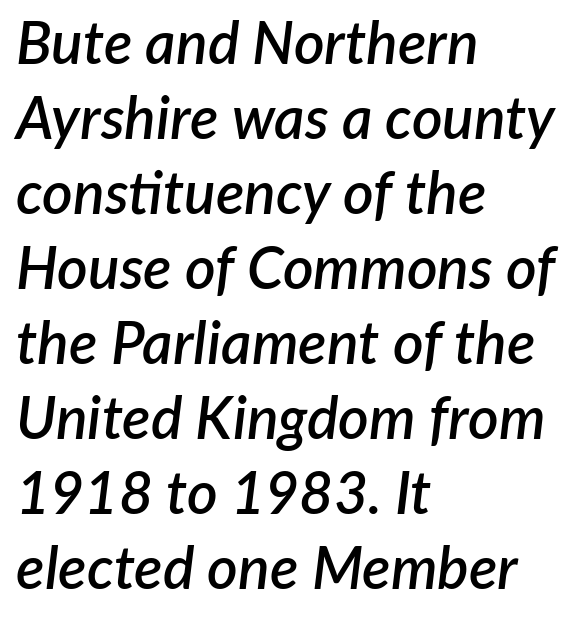
Q: Is the text bold? A: Semi-bold.
Q: Is the text italic (slanted)? A: Yes, it leans right by about 7 degrees.
Q: Is the text underlined? A: No.
Q: How is the paragraph aligned? A: Left-aligned.
Q: Is the spacing between letters normal or unusually wide? A: Normal.
Q: Is the spacing between lines tight, normal or loose? A: Normal.
Q: Width (condensed, normal, or wide)? A: Normal.
Q: Stroke contrast? A: Low.
Q: x-height? A: Medium.
Q: Monospaced? A: No.
